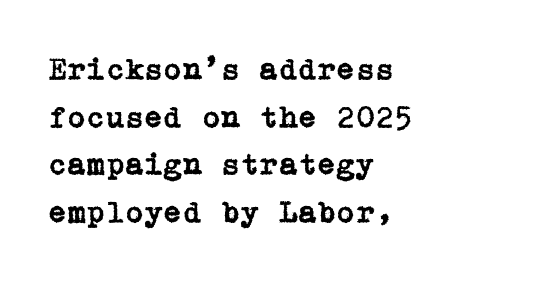
The image shows 31 px serif type, upright; set left-aligned, normal line spacing (1.54x), normal letter spacing, not underlined; low stroke contrast and a medium x-height.
